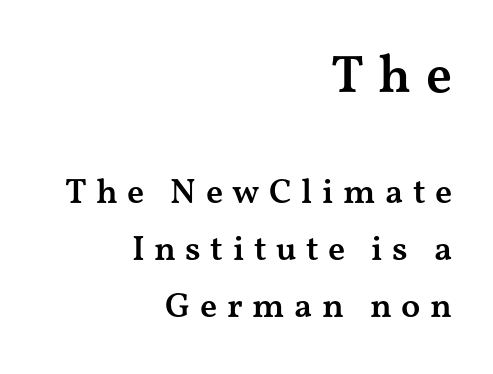
{"serif": "yes", "italic": "no", "bold": "semi", "weight": "semibold", "width": "wide", "stroke_contrast": "medium", "x_height": "medium", "monospaced": "no", "underline": "no", "align": "right", "line_spacing": "normal", "line_spacing_ratio": 1.62, "letter_spacing": "wide", "letter_spacing_em": 0.27, "larger_block": "first", "size_ratio": 1.51, "glyph_px": 53}
